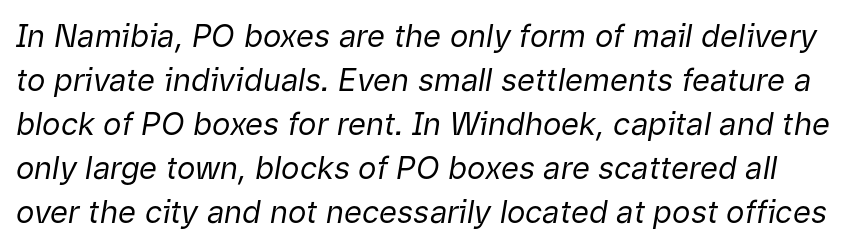
{"italic": "yes", "lean": "right", "slant_degrees": 9, "bold": "no", "weight": "regular", "width": "normal", "stroke_contrast": "low", "x_height": "medium", "monospaced": "no", "underline": "no", "line_spacing": "normal", "line_spacing_ratio": 1.42, "letter_spacing": "normal", "letter_spacing_em": 0.0, "glyph_px": 31}
